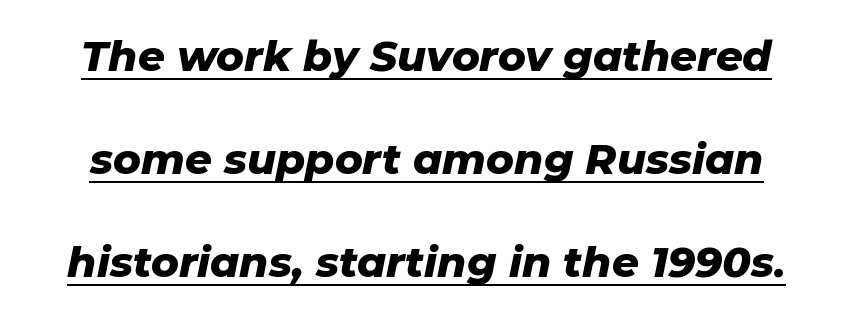
Loosely led — the rows are spread out. The passage shown is typed in a proportional face where columns would drift. Every letter is thick-stroked: bold, no question. The tracking reads as untouched default to a designer's eye.
